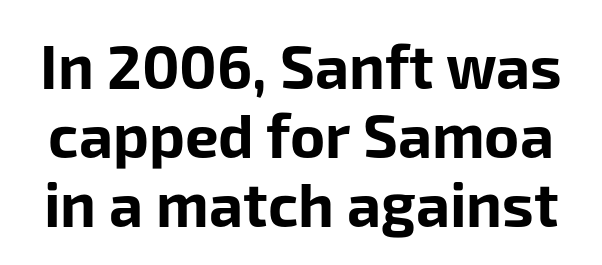
Q: Is the text bold? A: Yes.
Q: Is the text italic (slanted)? A: No, it is upright.
Q: Is the typeface a serif or a sans-serif typeface? A: Sans-serif.
Q: Is the text underlined? A: No.
Q: Is the spacing between letters normal or unusually wide? A: Normal.
Q: Is the spacing between lines tight, normal or loose? A: Tight.
Q: Width (condensed, normal, or wide)? A: Normal.
Q: Stroke contrast? A: Low.
Q: x-height? A: Medium.
Q: Monospaced? A: No.
